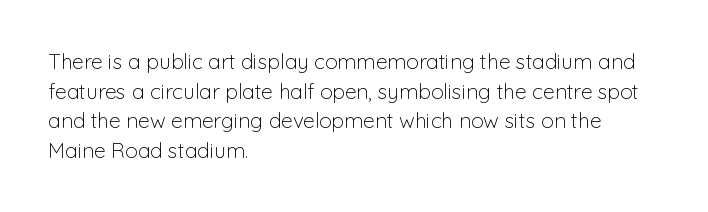
{"italic": "no", "bold": "no", "underline": "no", "align": "left", "line_spacing": "normal", "line_spacing_ratio": 1.41, "letter_spacing": "normal", "letter_spacing_em": 0.0, "glyph_px": 21}
